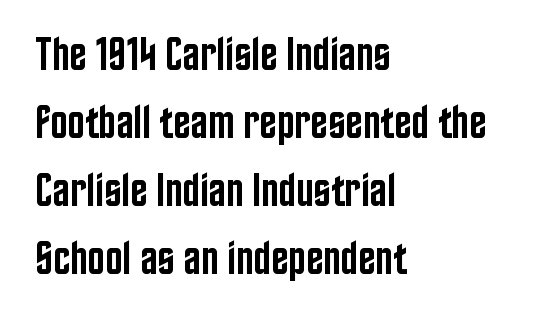
Q: Is the text bold? A: Semi-bold.
Q: Is the text italic (slanted)? A: No, it is upright.
Q: Is the typeface a serif or a sans-serif typeface? A: Sans-serif.
Q: Is the text underlined? A: No.
Q: How is the paragraph aligned? A: Left-aligned.
Q: Is the spacing between letters normal or unusually wide? A: Normal.
Q: Is the spacing between lines tight, normal or loose? A: Normal.
Q: Width (condensed, normal, or wide)? A: Condensed.
Q: Stroke contrast? A: Low.
Q: x-height? A: Large.
Q: Monospaced? A: No.
